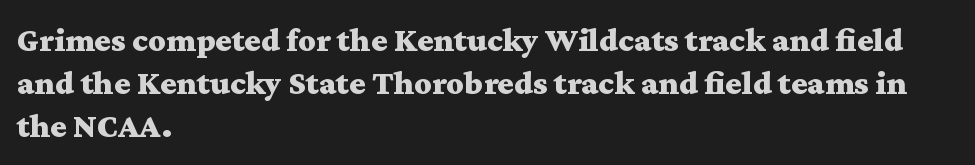
Leftover space on each line is placed entirely after the last word. A typesetter would call this proportional, since set widths differ per character. A typesetter would call this zero additional tracking. You can tell from the footed stems that serif type was used. Any mark beneath the type? The region is blank. Is the type bold? Yes — the strokes are clearly thick and heavy.
